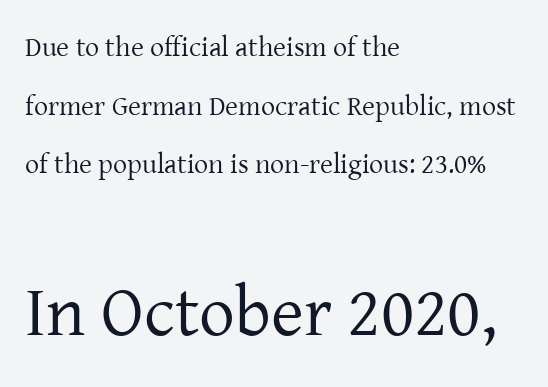
The image shows 71 px regular-weight serif type, upright; set left-aligned, loose line spacing (2.09x), normal letter spacing, not underlined; the second (bottom) block is 2.54x larger; low stroke contrast and a medium x-height.
